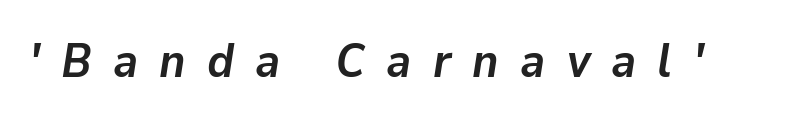
Compared with ordinary roman type, these characters are visibly tilted. Students, note that the glyphs here are deliberately spaced far apart. This sample has the flowing, uneven cadence of proportional lettering. Bold? Absolutely — the strokes are thick and heavy.
